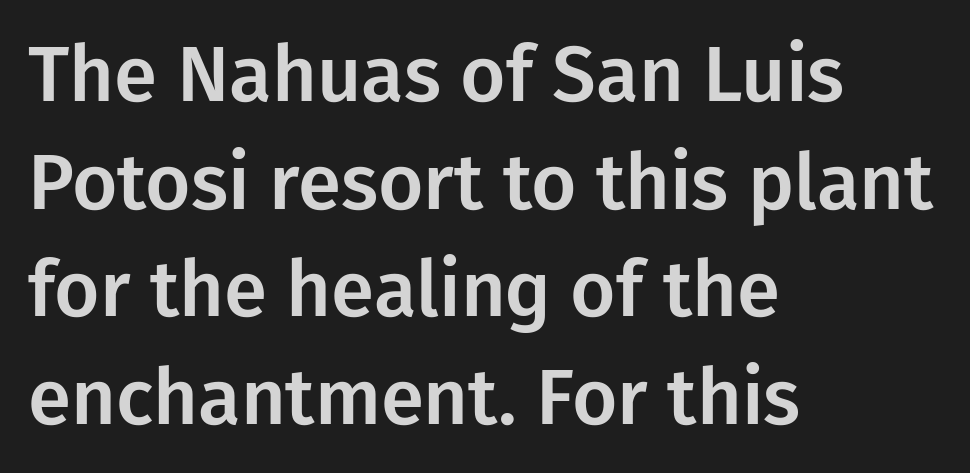
{"serif": "no", "italic": "no", "width": "normal", "stroke_contrast": "low", "x_height": "medium", "monospaced": "no", "underline": "no", "align": "left", "line_spacing": "normal", "line_spacing_ratio": 1.38, "letter_spacing": "normal", "letter_spacing_em": 0.0, "glyph_px": 78}
